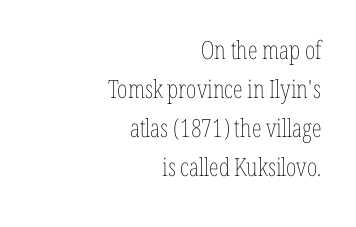
Q: Is the text bold? A: No.
Q: Is the text italic (slanted)? A: No, it is upright.
Q: Is the text underlined? A: No.
Q: How is the paragraph aligned? A: Right-aligned.
Q: Is the spacing between letters normal or unusually wide? A: Normal.
Q: Is the spacing between lines tight, normal or loose? A: Normal.
